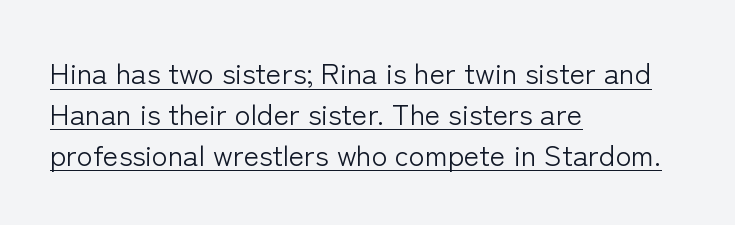
Q: Is the text bold? A: No.
Q: Is the text italic (slanted)? A: No, it is upright.
Q: Is the typeface a serif or a sans-serif typeface? A: Sans-serif.
Q: Is the text underlined? A: Yes.
Q: How is the paragraph aligned? A: Left-aligned.
Q: Is the spacing between letters normal or unusually wide? A: Normal.
Q: Is the spacing between lines tight, normal or loose? A: Normal.
Q: Width (condensed, normal, or wide)? A: Normal.
Q: Stroke contrast? A: Low.
Q: x-height? A: Medium.
Q: Monospaced? A: No.
